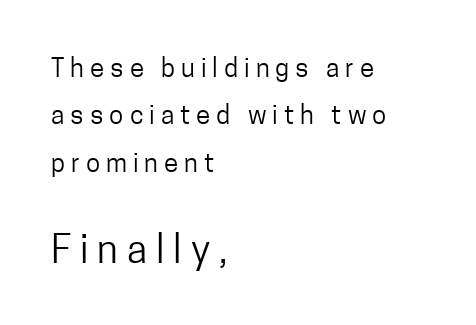
Students, note that the glyphs here are deliberately spaced far apart. Varying glyph widths throughout — classic text-font behaviour. Underline: absent. Top chunk: small. Bottom chunk: large. Left-aligned paragraph, ragged on the right.
